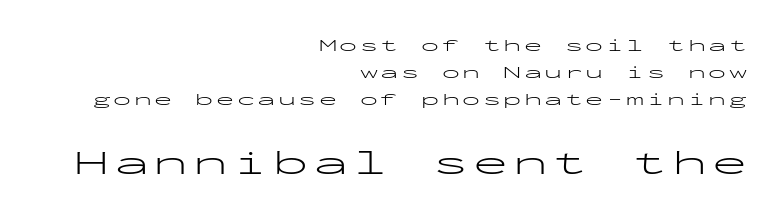
I'd call this a sans setting — the letters go barefoot. The zone under the glyphs is completely vacant. Summary of vertical rhythm: regular, with standard interline spacing. Weight: not bold — regular or lighter. Posture: straight, roman, zero tilt.
